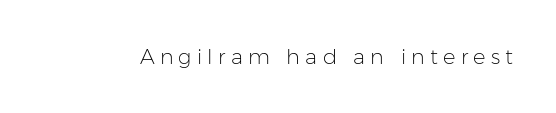
Q: Is the text bold? A: No.
Q: Is the text italic (slanted)? A: No, it is upright.
Q: Is the text underlined? A: No.
Q: Is the spacing between letters normal or unusually wide? A: Unusually wide.
